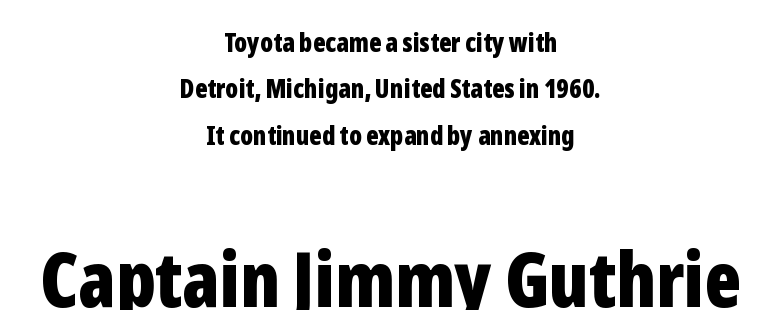
{"serif": "no", "italic": "no", "bold": "yes", "weight": "bold", "width": "condensed", "stroke_contrast": "low", "x_height": "medium", "monospaced": "no", "underline": "no", "align": "center", "line_spacing_ratio": 1.78, "letter_spacing": "normal", "letter_spacing_em": 0.0, "larger_block": "second", "size_ratio": 2.96, "glyph_px": 77}
